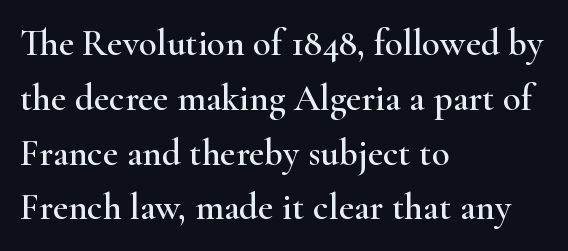
{"serif": "yes", "italic": "no", "width": "wide", "stroke_contrast": "high", "x_height": "small", "monospaced": "no", "underline": "no", "align": "left", "line_spacing": "normal", "line_spacing_ratio": 1.48, "letter_spacing": "normal", "letter_spacing_em": 0.0, "glyph_px": 37}
